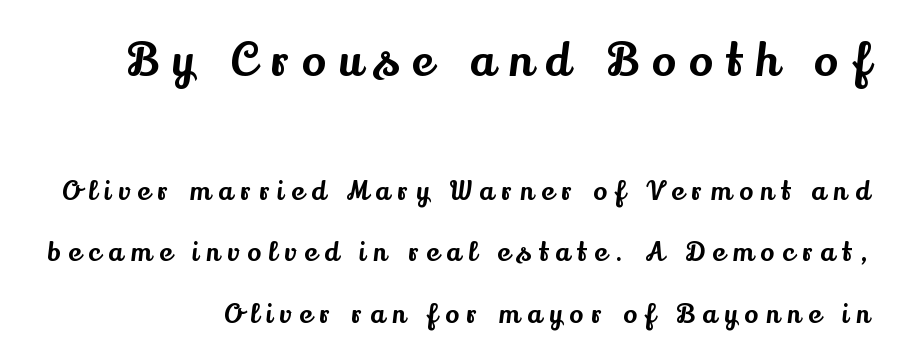
{"serif": "yes", "width": "normal", "stroke_contrast": "medium", "x_height": "small", "monospaced": "no", "underline": "no", "align": "right", "line_spacing": "loose", "line_spacing_ratio": 2.37, "letter_spacing": "wide", "letter_spacing_em": 0.3, "larger_block": "first", "size_ratio": 1.73, "glyph_px": 45}
